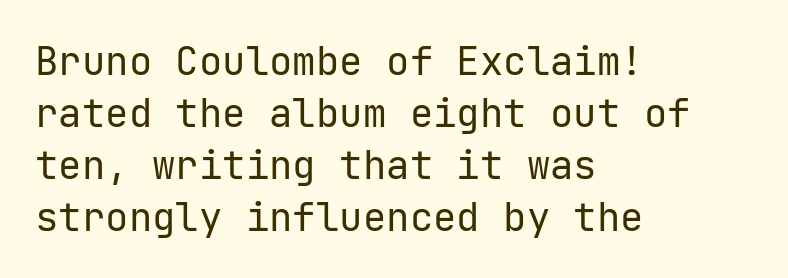
The image shows 39 px regular-weight sans-serif type, upright; set left-aligned, normal line spacing (1.33x), normal letter spacing, not underlined; low stroke contrast and a medium x-height.
